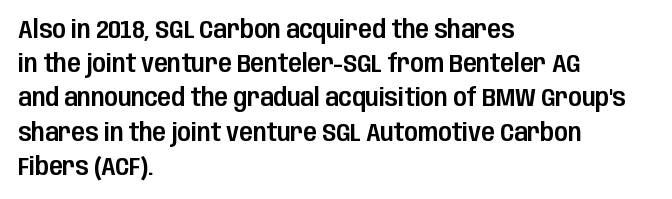
The image shows 25 px text type, upright; set left-aligned, normal line spacing (1.37x), normal letter spacing, not underlined.
